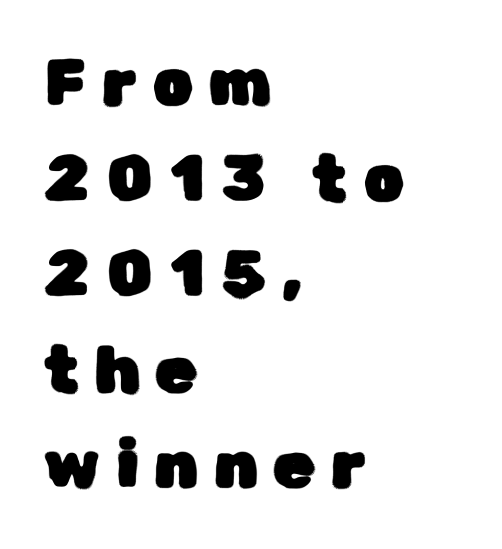
The image shows 65 px sans-serif type, upright; set left-aligned, normal line spacing (1.47x), unusually wide letter spacing (+0.25 em), not underlined; low stroke contrast and a medium x-height.
